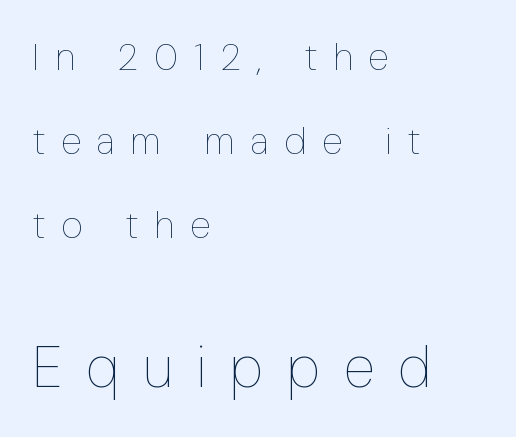
Which of the two is more prominent by size? The second, at the bottom. No word sits above an underline. Nope, not italic — everything's standing straight. Line starts are locked; line ends wander. A quiet, ordinary-to-light weight characterises the typeface. Think of a printed novel: that variable character pitch is what you see here.
